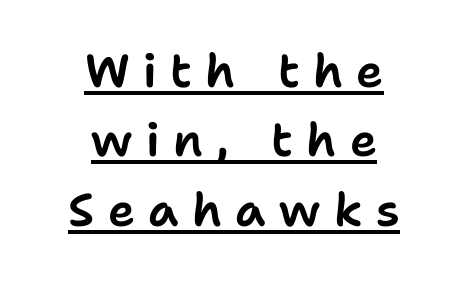
{"serif": "no", "italic": "no", "width": "normal", "stroke_contrast": "low", "x_height": "medium", "monospaced": "no", "underline": "yes", "align": "center", "line_spacing": "normal", "line_spacing_ratio": 1.51, "letter_spacing": "wide", "letter_spacing_em": 0.29, "glyph_px": 46}
